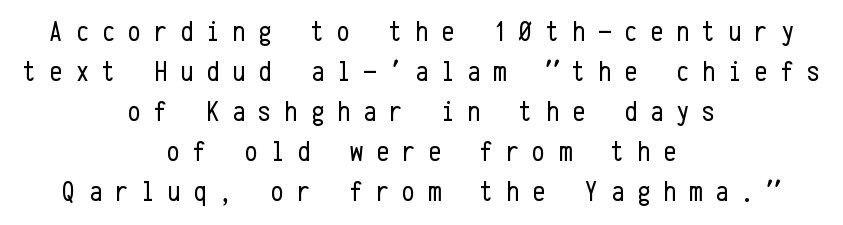
What kind of face is this? One without serifs — a sans. Is there any slant? The stems are plumb. Vertical stems look standard width or narrower in stroke. Normally led — the rows are evenly, conventionally spaced. The letters march in equal steps, a hallmark of fixed-pitch type. No word sits above an underline.
